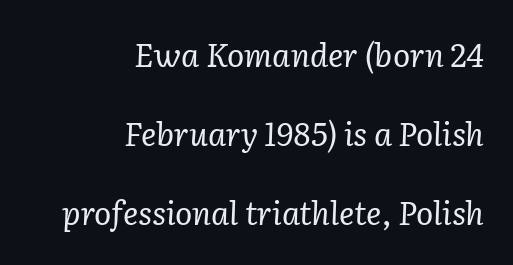
{"serif": "yes", "italic": "yes", "lean": "right", "slant_degrees": 2, "bold": "no", "weight": "regular", "width": "normal", "stroke_contrast": "low", "x_height": "medium", "monospaced": "no", "underline": "no", "align": "right", "line_spacing": "loose", "line_spacing_ratio": 2.47, "letter_spacing": "normal", "letter_spacing_em": 0.0, "glyph_px": 32}
